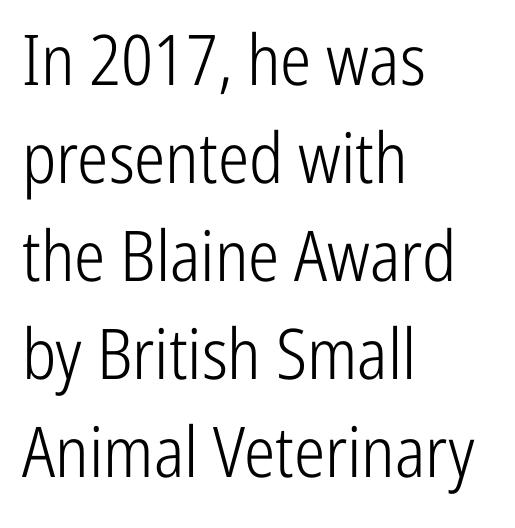
In CSS terms this would be text-align: left. Vertical strokes here are truly vertical. Line spacing here is normal. Unmarked baselines from the first word to the last. The letters advance in unequal steps, a hallmark of proportional type.
